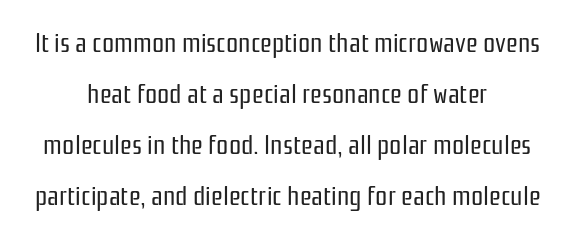
Q: Is the text bold? A: No.
Q: Is the text italic (slanted)? A: No, it is upright.
Q: Is the text underlined? A: No.
Q: How is the paragraph aligned? A: Centered.
Q: Is the spacing between letters normal or unusually wide? A: Normal.
